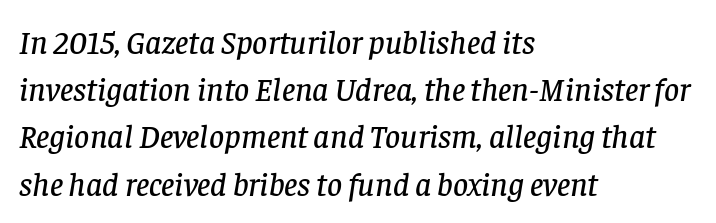
{"serif": "yes", "italic": "yes", "lean": "right", "slant_degrees": 8, "width": "normal", "stroke_contrast": "low", "x_height": "large", "monospaced": "no", "underline": "no", "align": "left", "line_spacing": "normal", "line_spacing_ratio": 1.43, "letter_spacing": "normal", "letter_spacing_em": 0.0, "glyph_px": 33}
